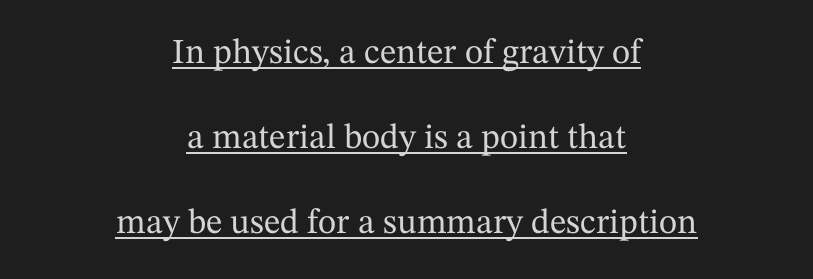
Q: Is the text italic (slanted)? A: No, it is upright.
Q: Is the typeface a serif or a sans-serif typeface? A: Serif.
Q: Is the text underlined? A: Yes.
Q: How is the paragraph aligned? A: Centered.
Q: Is the spacing between letters normal or unusually wide? A: Normal.
Q: Is the spacing between lines tight, normal or loose? A: Loose.
Q: Width (condensed, normal, or wide)? A: Normal.
Q: Stroke contrast? A: Medium.
Q: x-height? A: Medium.
Q: Monospaced? A: No.
